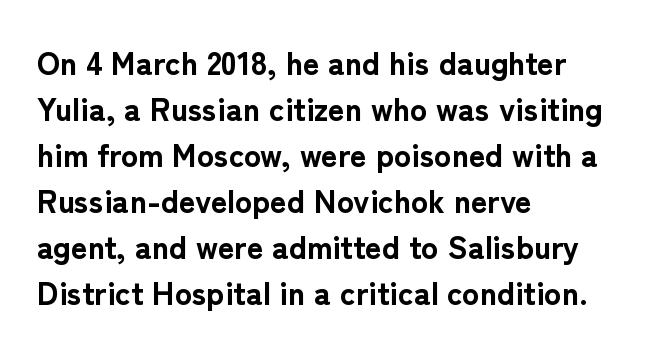
{"serif": "no", "italic": "no", "bold": "yes", "weight": "bold", "width": "normal", "stroke_contrast": "low", "x_height": "medium", "monospaced": "no", "underline": "no", "align": "left", "line_spacing": "normal", "line_spacing_ratio": 1.44, "letter_spacing": "normal", "letter_spacing_em": 0.0, "glyph_px": 32}
